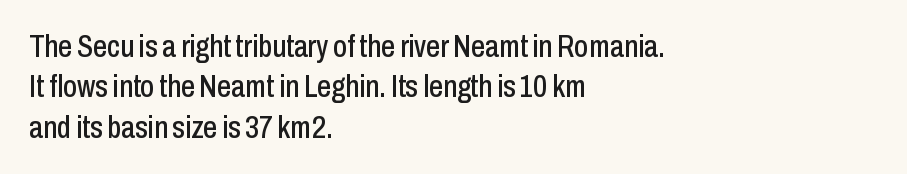
Q: Is the text italic (slanted)? A: No, it is upright.
Q: Is the typeface a serif or a sans-serif typeface? A: Sans-serif.
Q: Is the text underlined? A: No.
Q: How is the paragraph aligned? A: Left-aligned.
Q: Is the spacing between letters normal or unusually wide? A: Normal.
Q: Is the spacing between lines tight, normal or loose? A: Normal.
Q: Width (condensed, normal, or wide)? A: Condensed.
Q: Stroke contrast? A: Low.
Q: x-height? A: Medium.
Q: Monospaced? A: No.
